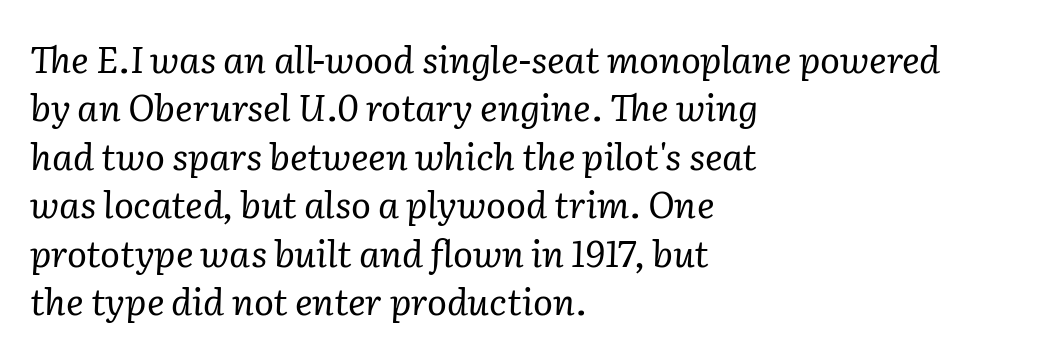
Q: Is the text bold? A: No.
Q: Is the text italic (slanted)? A: Yes, it leans right by about 2 degrees.
Q: Is the typeface a serif or a sans-serif typeface? A: Serif.
Q: Is the text underlined? A: No.
Q: How is the paragraph aligned? A: Left-aligned.
Q: Is the spacing between letters normal or unusually wide? A: Normal.
Q: Is the spacing between lines tight, normal or loose? A: Normal.
Q: Width (condensed, normal, or wide)? A: Normal.
Q: Stroke contrast? A: Low.
Q: x-height? A: Medium.
Q: Monospaced? A: No.
